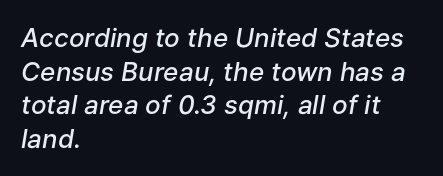
Semibold letterforms, between regular and bold. The paragraph has a hard left edge and a soft right edge. Unmarked baselines from the first word to the last. Compared with typical paragraphs, the rows here are spaced about the same. Tracking here is standard; glyphs follow each other at the usual distance. You can tell it's italic because the verticals aren't actually vertical.
